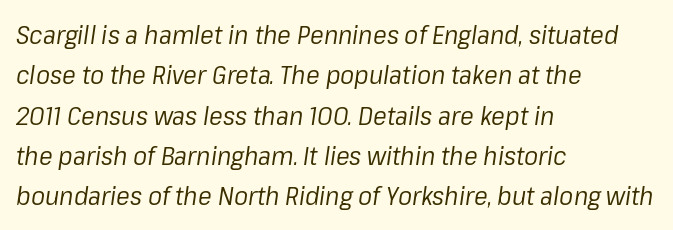
The face used here is rendered with its standard letterfit. The lines are quadded left. Descenders are the only things crossing below the line. Vertical spacing — default. Would a proofreader flag this as italicized? Yes. Each stroke keeps to a modest, everyday thickness or less.
